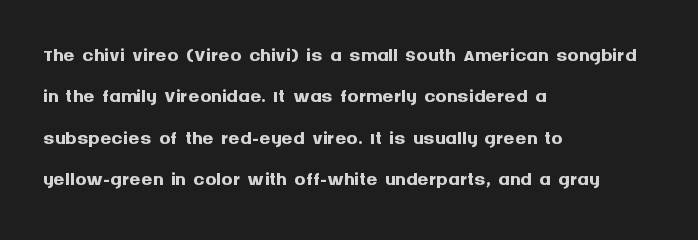
The image shows 28 px semibold sans-serif type, upright; set left-aligned, normal line spacing (1.48x), normal letter spacing, not underlined; medium stroke contrast and a large x-height.
